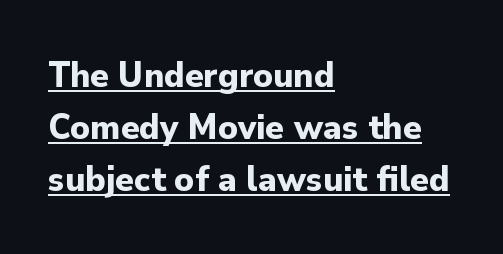
This sample keeps an unexceptional amount of space between lines. Notice how a bar underscores the lettering throughout. Classification — sans serif. Varying glyph widths throughout — classic text-font behaviour. Ordinary non-slanted type is in use. This rendering leaves character spacing at its baseline value.
